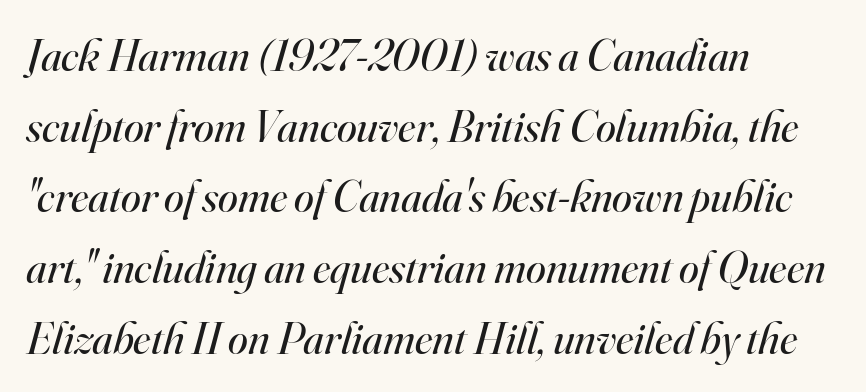
The image shows 45 px regular-weight serif type, italic (leaning right); set left-aligned, normal line spacing (1.57x), normal letter spacing, not underlined; high stroke contrast and a small x-height.
